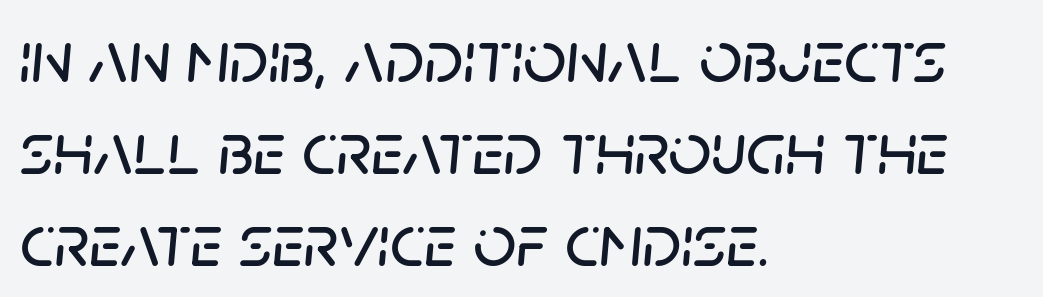
The image shows 75 px text type, italic (leaning right); set left-aligned, line spacing 1.23x, normal letter spacing, not underlined; low stroke contrast and a large x-height.
